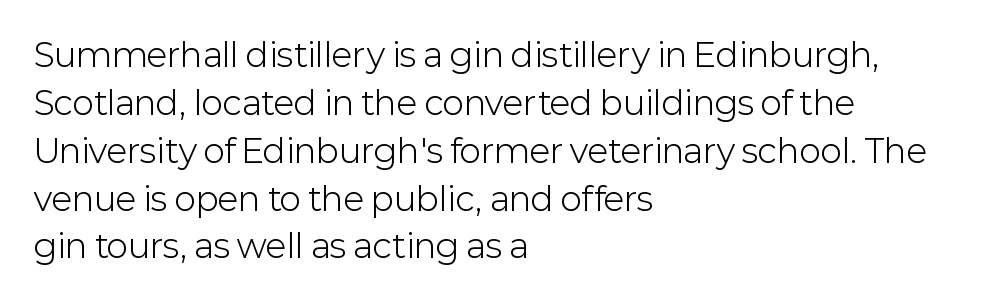
The image shows 33 px light sans-serif type, upright; set left-aligned, normal line spacing (1.45x), normal letter spacing, not underlined; low stroke contrast and a medium x-height.
